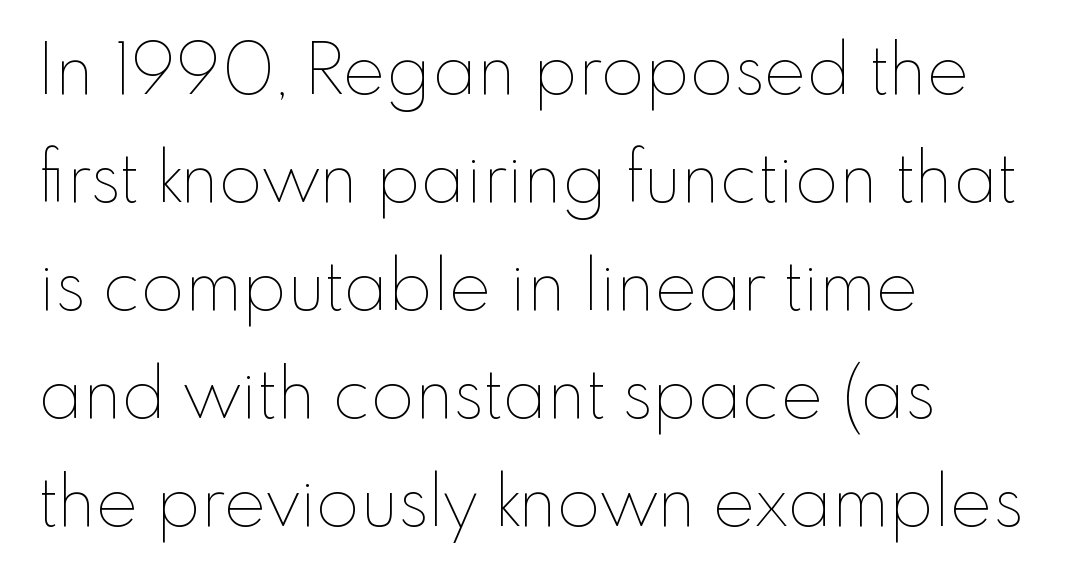
The paragraph shown leans on its left margin. The type is set solid horizontally, with unmodified tracking. Think of a printed novel: that variable character pitch is what you see here. Summary of weight: not heavy and not bold. Rendered with straight, roman letterforms.
